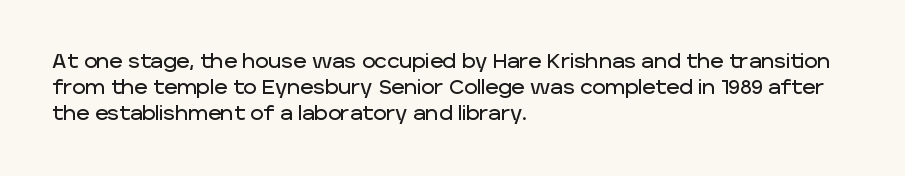
{"italic": "no", "underline": "no", "align": "left", "line_spacing": "normal", "line_spacing_ratio": 1.29, "letter_spacing": "normal", "letter_spacing_em": 0.0, "glyph_px": 20}
